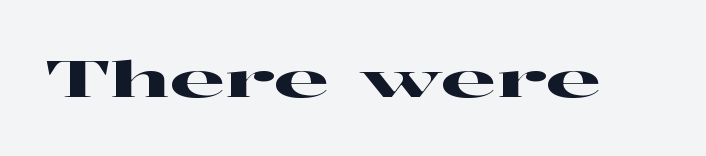
{"serif": "yes", "italic": "no", "width": "wide", "stroke_contrast": "high", "x_height": "medium", "monospaced": "no", "underline": "no", "letter_spacing": "normal", "letter_spacing_em": 0.0, "glyph_px": 50}
